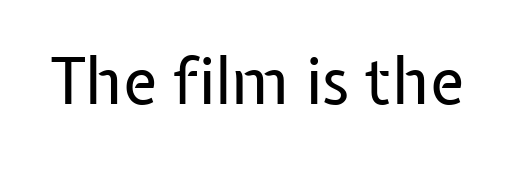
Q: Is the text bold? A: No.
Q: Is the text italic (slanted)? A: No, it is upright.
Q: Is the typeface a serif or a sans-serif typeface? A: Sans-serif.
Q: Is the text underlined? A: No.
Q: Is the spacing between letters normal or unusually wide? A: Normal.
Q: Width (condensed, normal, or wide)? A: Normal.
Q: Stroke contrast? A: Low.
Q: x-height? A: Medium.
Q: Monospaced? A: No.
